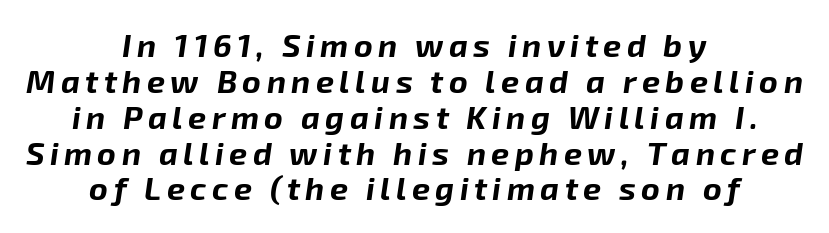
Q: Is the text bold? A: Yes.
Q: Is the text italic (slanted)? A: Yes, it leans right by about 8 degrees.
Q: Is the text underlined? A: No.
Q: How is the paragraph aligned? A: Centered.
Q: Is the spacing between lines tight, normal or loose? A: Tight.
Q: Width (condensed, normal, or wide)? A: Normal.
Q: Stroke contrast? A: Low.
Q: x-height? A: Medium.
Q: Monospaced? A: No.
